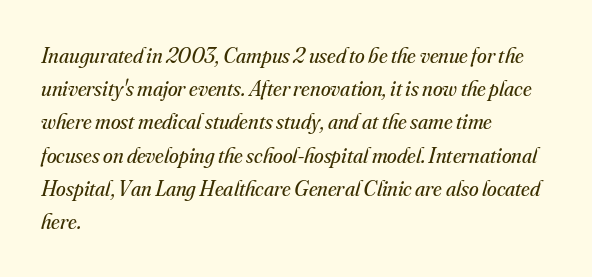
{"italic": "yes", "lean": "right", "slant_degrees": 16, "bold": "no", "underline": "no", "align": "left", "line_spacing": "normal", "line_spacing_ratio": 1.51, "letter_spacing": "normal", "letter_spacing_em": 0.0, "glyph_px": 22}
